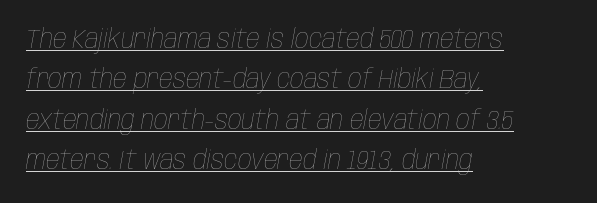
{"italic": "yes", "lean": "right", "slant_degrees": 10, "bold": "no", "underline": "yes", "align": "left", "line_spacing": "normal", "line_spacing_ratio": 1.5, "letter_spacing": "normal", "letter_spacing_em": 0.0, "glyph_px": 27}
